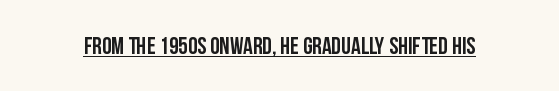
The image shows 24 px text type, upright; set normal letter spacing, underlined.
